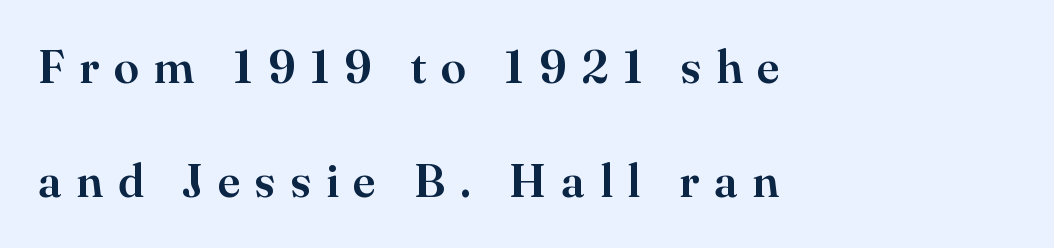
Q: Is the text italic (slanted)? A: No, it is upright.
Q: Is the typeface a serif or a sans-serif typeface? A: Serif.
Q: Is the text underlined? A: No.
Q: How is the paragraph aligned? A: Left-aligned.
Q: Is the spacing between letters normal or unusually wide? A: Unusually wide.
Q: Is the spacing between lines tight, normal or loose? A: Loose.
Q: Width (condensed, normal, or wide)? A: Normal.
Q: Stroke contrast? A: High.
Q: x-height? A: Small.
Q: Monospaced? A: No.
